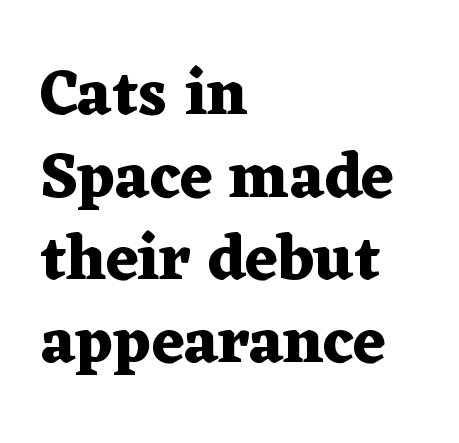
The block of text has a typical density, with ordinary space between rows. In terms of letterform style, serifs are clearly present. Just letters on the line, the space beneath them empty. Strong, thick strokes mark this as bold type.
